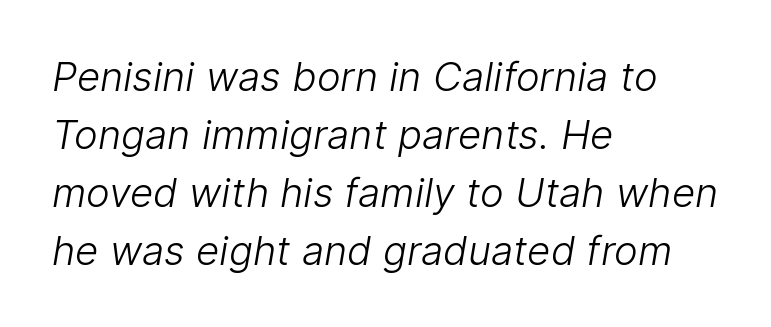
Q: Is the text bold? A: No.
Q: Is the typeface a serif or a sans-serif typeface? A: Sans-serif.
Q: Is the text underlined? A: No.
Q: How is the paragraph aligned? A: Left-aligned.
Q: Is the spacing between letters normal or unusually wide? A: Normal.
Q: Is the spacing between lines tight, normal or loose? A: Normal.
Q: Width (condensed, normal, or wide)? A: Normal.
Q: Stroke contrast? A: Low.
Q: x-height? A: Medium.
Q: Monospaced? A: No.
